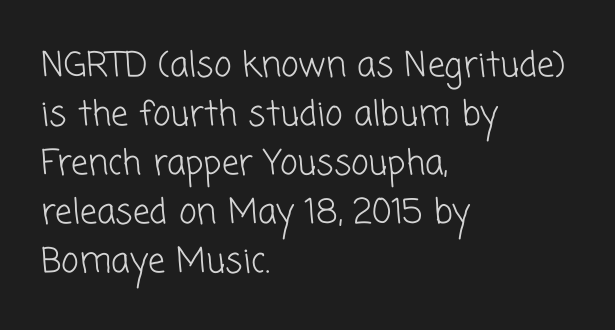
Q: Is the text bold? A: No.
Q: Is the typeface a serif or a sans-serif typeface? A: Sans-serif.
Q: Is the text underlined? A: No.
Q: How is the paragraph aligned? A: Left-aligned.
Q: Is the spacing between letters normal or unusually wide? A: Normal.
Q: Is the spacing between lines tight, normal or loose? A: Normal.
Q: Width (condensed, normal, or wide)? A: Normal.
Q: Stroke contrast? A: Low.
Q: x-height? A: Medium.
Q: Monospaced? A: No.
